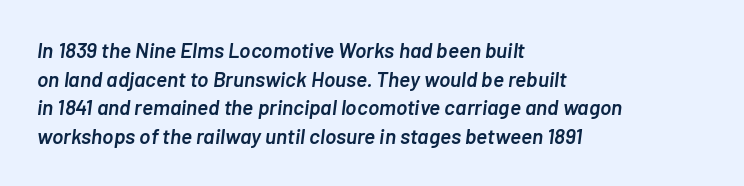
Slant detected: the letters are inclined. The vertical gap from one line to the next is medium. Descenders are the only things crossing below the line. The passage is arranged the way most books set body copy — flush left. Standard letterfit; no display-style spreading of the glyphs.
